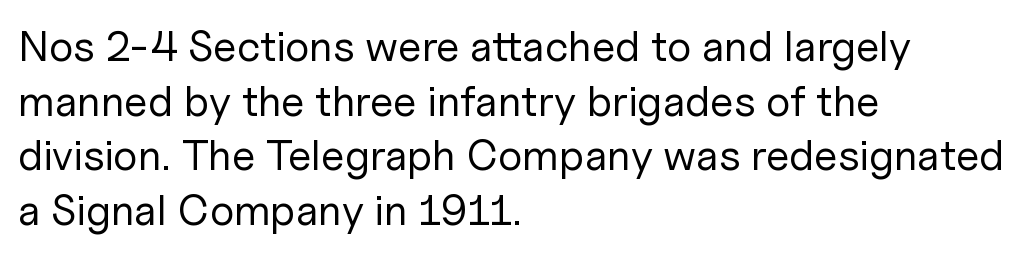
{"serif": "no", "italic": "no", "bold": "no", "weight": "regular", "width": "normal", "stroke_contrast": "low", "x_height": "medium", "monospaced": "no", "underline": "no", "align": "left", "line_spacing": "normal", "line_spacing_ratio": 1.27, "letter_spacing": "normal", "letter_spacing_em": 0.0, "glyph_px": 43}
